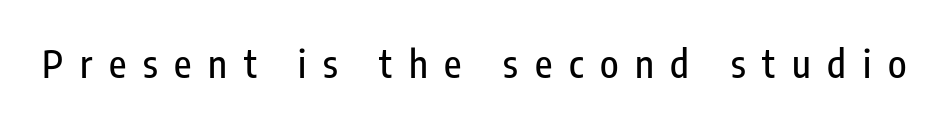
The image shows 38 px condensed sans-serif type, upright; set unusually wide letter spacing (+0.44 em), not underlined; low stroke contrast and a medium x-height.
